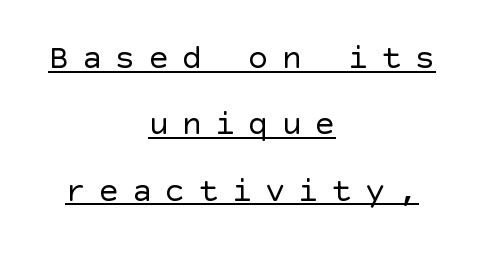
{"serif": "no", "italic": "no", "bold": "no", "weight": "regular", "width": "normal", "x_height": "large", "underline": "yes", "align": "center", "line_spacing": "loose", "line_spacing_ratio": 1.95, "letter_spacing": "wide", "letter_spacing_em": 0.38, "glyph_px": 34}
